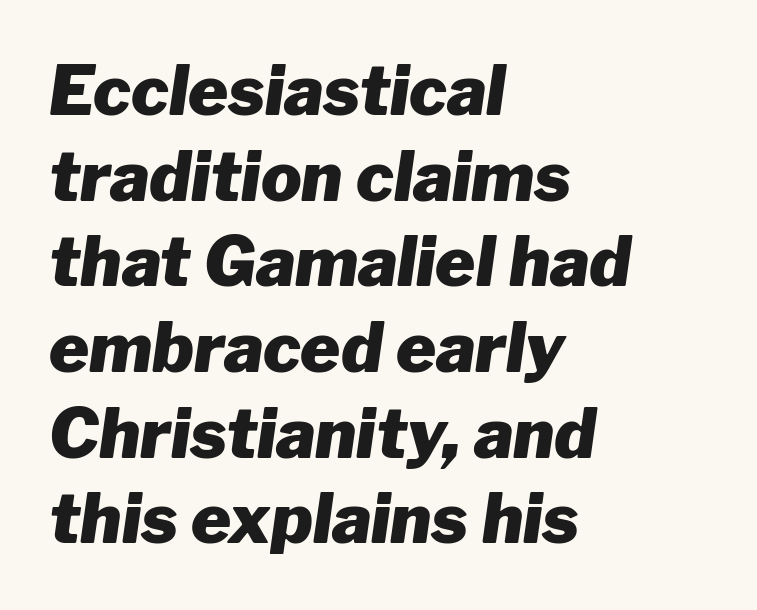
{"italic": "yes", "lean": "right", "slant_degrees": 8, "bold": "yes", "weight": "heavy", "width": "normal", "stroke_contrast": "low", "x_height": "medium", "monospaced": "no", "underline": "no", "align": "left", "line_spacing": "normal", "line_spacing_ratio": 1.26, "letter_spacing": "normal", "letter_spacing_em": 0.0, "glyph_px": 68}
